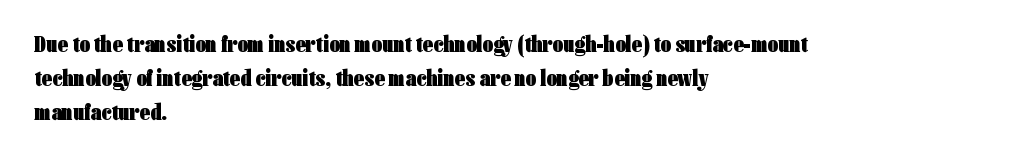
{"italic": "no", "bold": "yes", "underline": "no", "align": "left", "line_spacing": "normal", "line_spacing_ratio": 1.47, "letter_spacing": "normal", "letter_spacing_em": 0.0, "glyph_px": 23}
